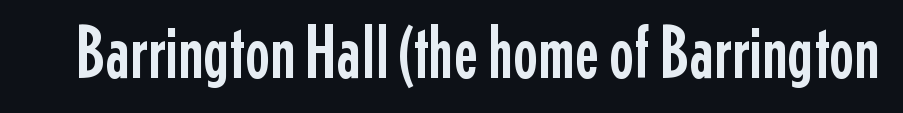
{"serif": "no", "italic": "no", "width": "condensed", "stroke_contrast": "low", "x_height": "medium", "monospaced": "no", "underline": "no", "letter_spacing": "normal", "letter_spacing_em": 0.0, "glyph_px": 75}
